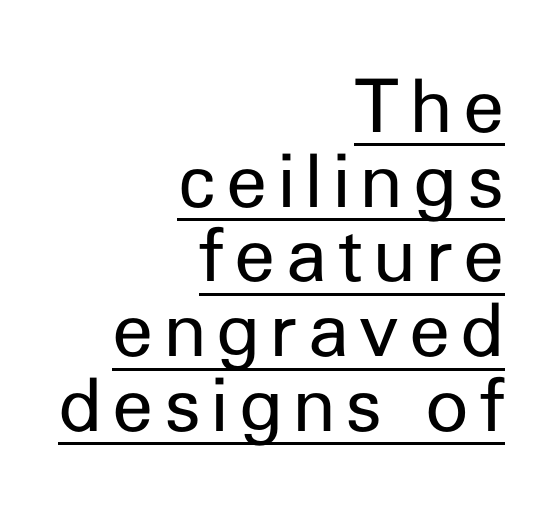
The characters are drawn with everyday or finer stroke widths. The lettering is marked with a stroke running underneath it. These lines are set flush right with a ragged left edge. Rendered with straight, roman letterforms. In terms of leading, this rendering errs on the cramped side.
